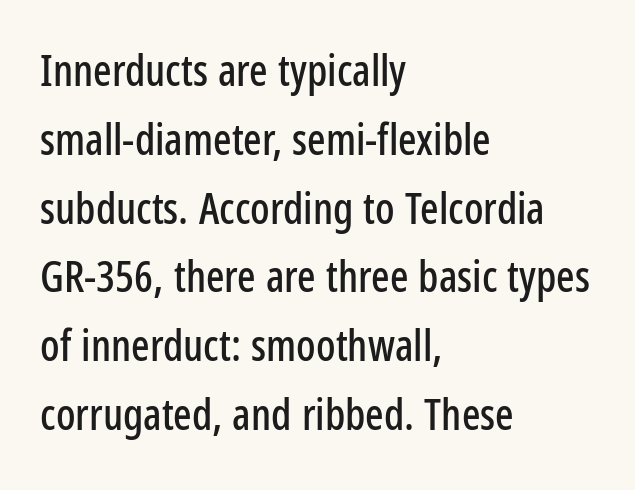
Q: Is the text italic (slanted)? A: No, it is upright.
Q: Is the typeface a serif or a sans-serif typeface? A: Sans-serif.
Q: Is the text underlined? A: No.
Q: How is the paragraph aligned? A: Left-aligned.
Q: Is the spacing between letters normal or unusually wide? A: Normal.
Q: Is the spacing between lines tight, normal or loose? A: Normal.
Q: Width (condensed, normal, or wide)? A: Condensed.
Q: Stroke contrast? A: Low.
Q: x-height? A: Medium.
Q: Monospaced? A: No.
